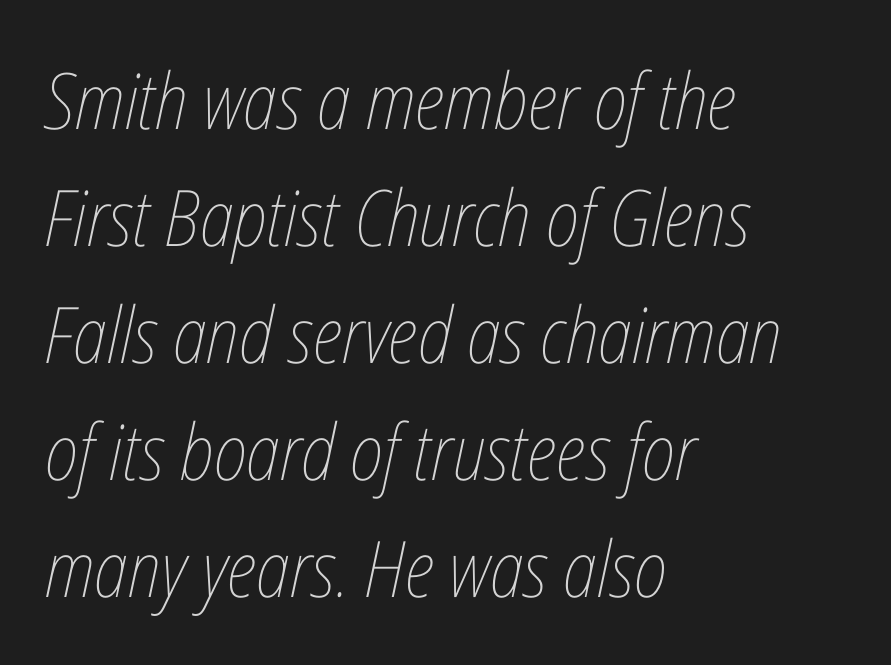
The image shows 78 px thin, condensed type, italic (leaning right); set left-aligned, normal line spacing (1.5x), normal letter spacing, not underlined; low stroke contrast and a medium x-height.
